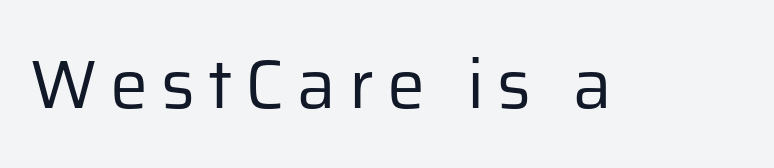
Q: Is the text bold? A: No.
Q: Is the text italic (slanted)? A: No, it is upright.
Q: Is the typeface a serif or a sans-serif typeface? A: Sans-serif.
Q: Is the text underlined? A: No.
Q: Width (condensed, normal, or wide)? A: Normal.
Q: Stroke contrast? A: Low.
Q: x-height? A: Medium.
Q: Monospaced? A: No.
